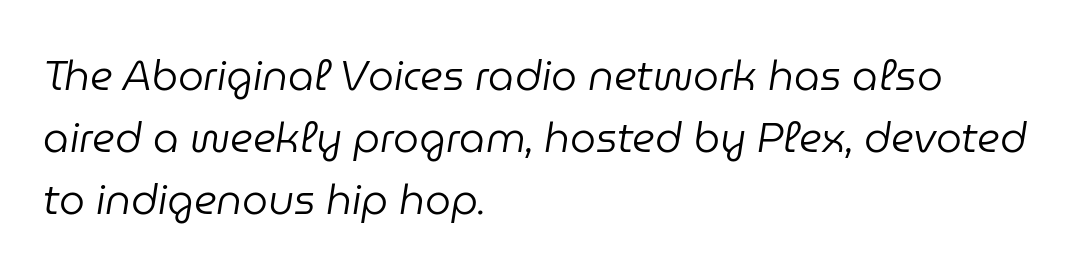
The image shows 41 px regular-weight type, italic (leaning right); set left-aligned, normal line spacing (1.51x), normal letter spacing, not underlined; low stroke contrast and a medium x-height.
